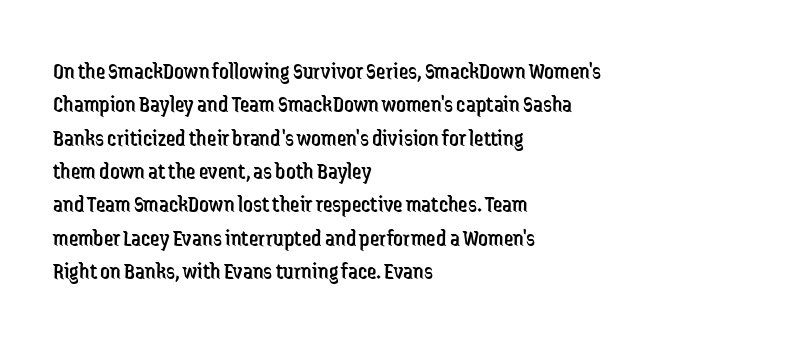
{"italic": "no", "bold": "no", "underline": "no", "align": "left", "line_spacing": "normal", "line_spacing_ratio": 1.39, "letter_spacing": "normal", "letter_spacing_em": 0.0, "glyph_px": 24}
